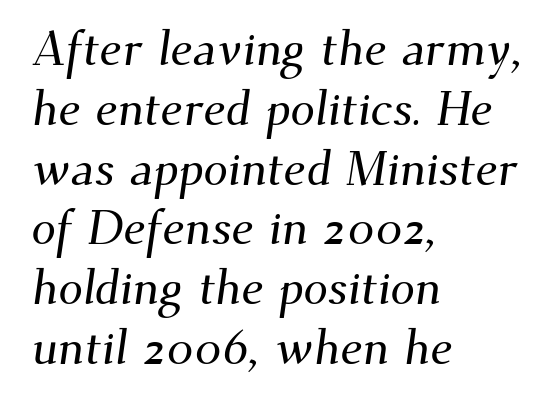
The image shows 49 px serif type; set left-aligned, line spacing 1.22x, normal letter spacing, not underlined; medium stroke contrast and a small x-height.
